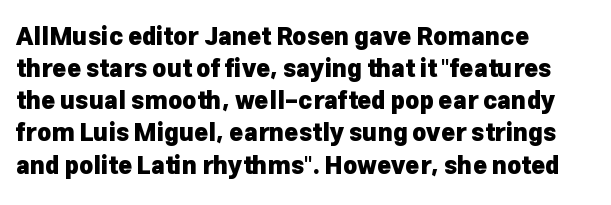
Heavy-handed strokes throughout: this text is bold. Ordinary non-slanted type is in use. The text block is weighted toward the left margin, trailing off unevenly rightward. Students, observe: this is what conventionally led text looks like. Students, note that the glyphs here touch the page at normal intervals. The words here are not underlined.
